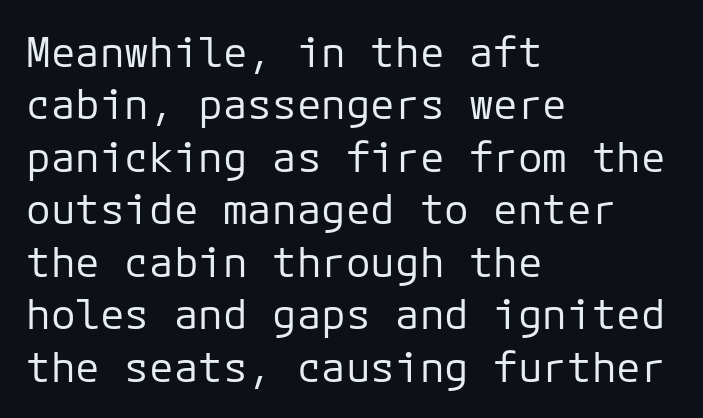
{"serif": "no", "italic": "no", "bold": "no", "weight": "regular", "width": "normal", "stroke_contrast": "low", "x_height": "medium", "underline": "no", "align": "left", "line_spacing": "normal", "line_spacing_ratio": 1.28, "letter_spacing": "normal", "letter_spacing_em": 0.0, "glyph_px": 41}
